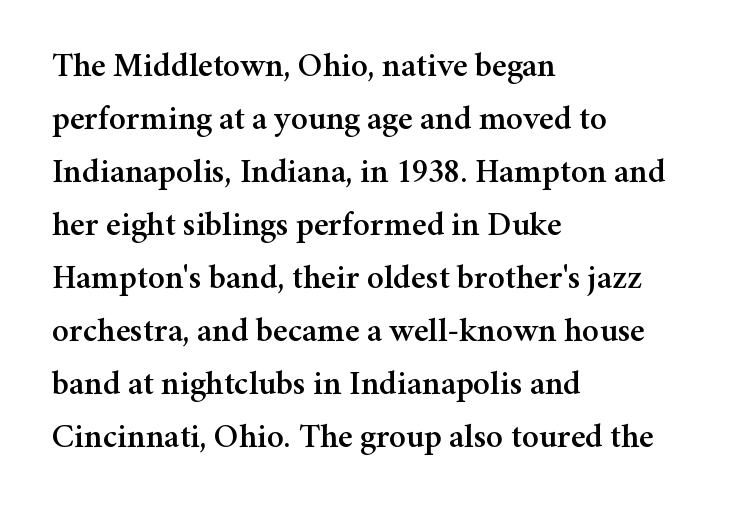
Descenders hang freely into open space. Stroke terminals: seriffed. Each word holds together tightly as a unit, with standard inter-letter gaps. Baseline-to-baseline distance is the conventional proportion of letter height. This sample is left-justified, so line endings fall wherever the words run out.
